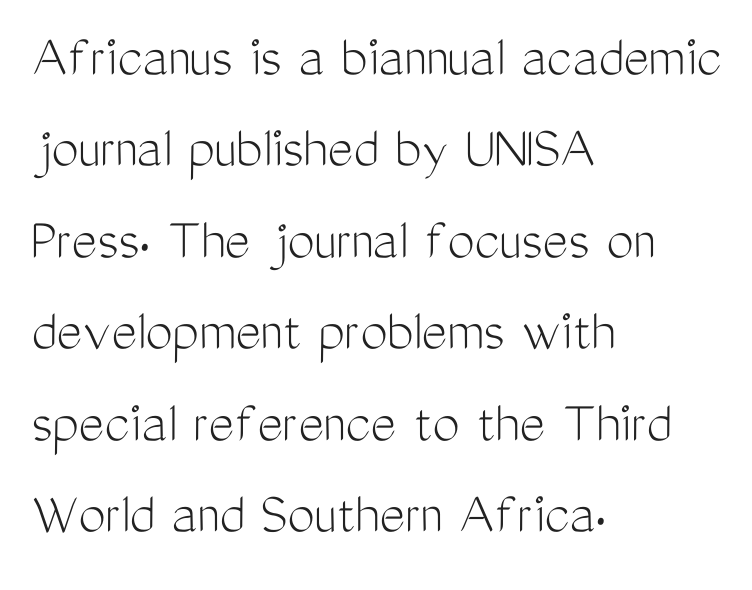
Q: Is the text bold? A: No.
Q: Is the text italic (slanted)? A: No, it is upright.
Q: Is the typeface a serif or a sans-serif typeface? A: Sans-serif.
Q: Is the text underlined? A: No.
Q: How is the paragraph aligned? A: Left-aligned.
Q: Is the spacing between letters normal or unusually wide? A: Normal.
Q: Is the spacing between lines tight, normal or loose? A: Normal.
Q: Width (condensed, normal, or wide)? A: Condensed.
Q: Stroke contrast? A: Medium.
Q: x-height? A: Medium.
Q: Monospaced? A: No.
